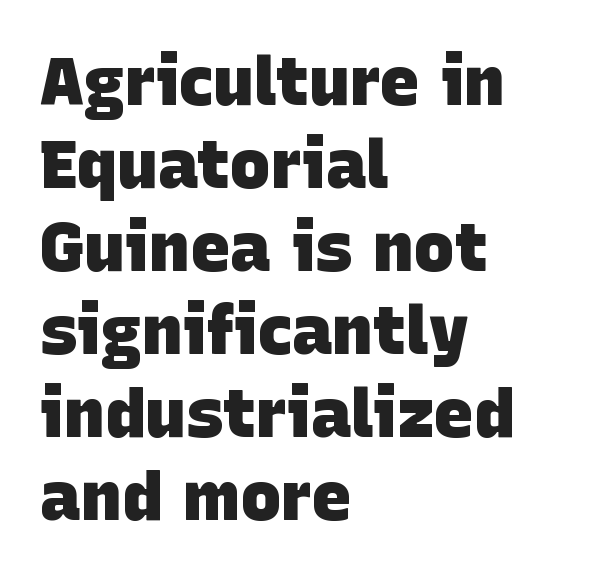
Q: Is the text bold? A: Yes.
Q: Is the typeface a serif or a sans-serif typeface? A: Sans-serif.
Q: Is the text underlined? A: No.
Q: How is the paragraph aligned? A: Left-aligned.
Q: Is the spacing between letters normal or unusually wide? A: Normal.
Q: Width (condensed, normal, or wide)? A: Normal.
Q: Stroke contrast? A: Low.
Q: x-height? A: Large.
Q: Monospaced? A: No.
